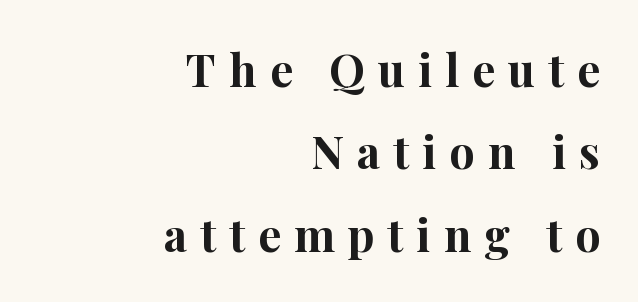
Q: Is the text bold? A: Yes.
Q: Is the text italic (slanted)? A: No, it is upright.
Q: Is the typeface a serif or a sans-serif typeface? A: Serif.
Q: Is the text underlined? A: No.
Q: How is the paragraph aligned? A: Right-aligned.
Q: Is the spacing between letters normal or unusually wide? A: Unusually wide.
Q: Width (condensed, normal, or wide)? A: Normal.
Q: Stroke contrast? A: High.
Q: x-height? A: Medium.
Q: Monospaced? A: No.
